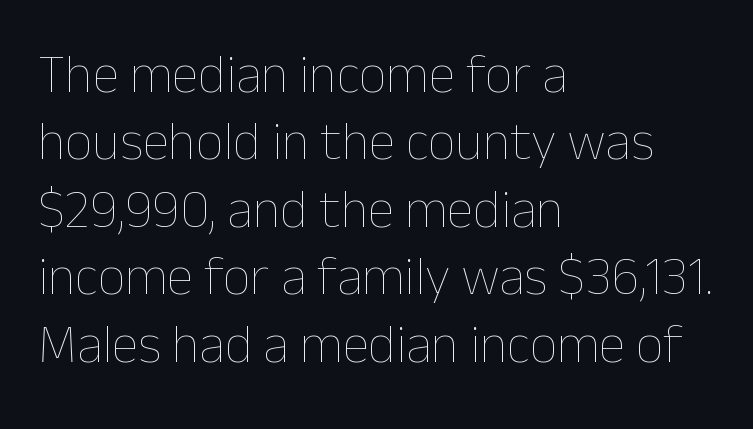
Decoration check: the copy has no underline. The rendering uses natural spacing where letterforms have individual widths. The compositor pushed each line to the left boundary. Characters remain perfectly vertical along every line.
